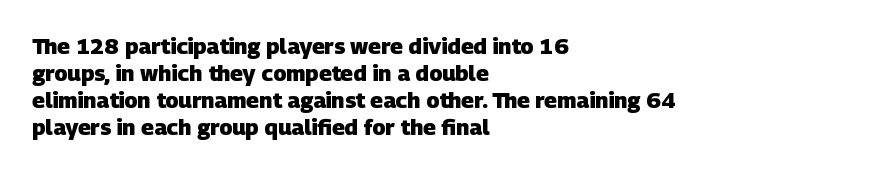
The glyphs are unaccompanied by any horizontal stroke below them. These lines stack with their left ends in a neat column. Here the glyphs are tracked normally, forming tight word shapes. In terms of weight, the rendering is a true, heavy bold.
